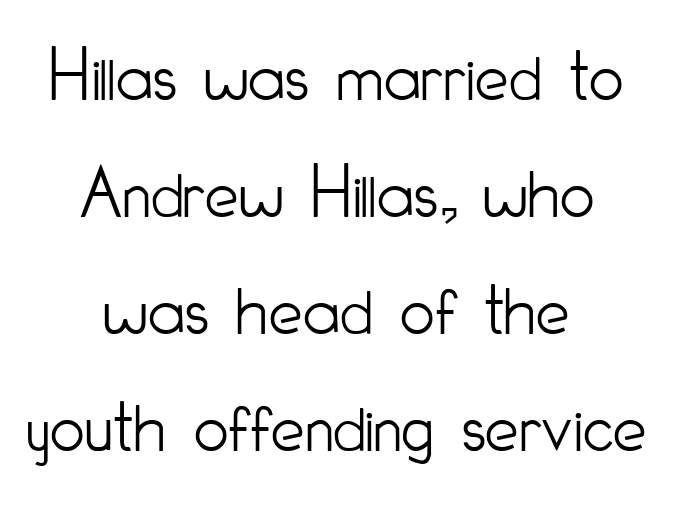
The image shows 76 px light, condensed sans-serif type, upright; set centered, normal line spacing (1.54x), normal letter spacing, not underlined; low stroke contrast and a small x-height.
